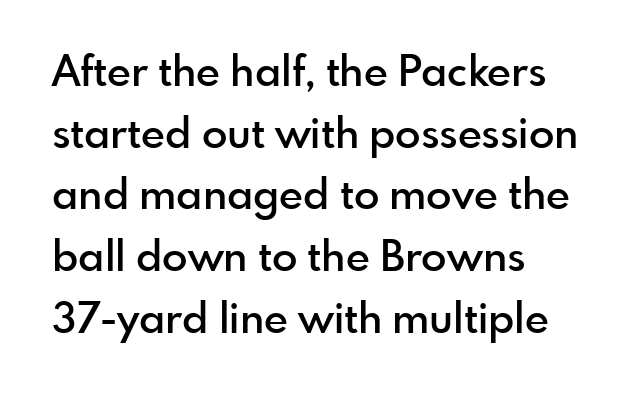
Q: Is the text bold? A: Semi-bold.
Q: Is the text italic (slanted)? A: No, it is upright.
Q: Is the typeface a serif or a sans-serif typeface? A: Sans-serif.
Q: Is the text underlined? A: No.
Q: How is the paragraph aligned? A: Left-aligned.
Q: Is the spacing between letters normal or unusually wide? A: Normal.
Q: Is the spacing between lines tight, normal or loose? A: Normal.
Q: Width (condensed, normal, or wide)? A: Normal.
Q: x-height? A: Small.
Q: Monospaced? A: No.
